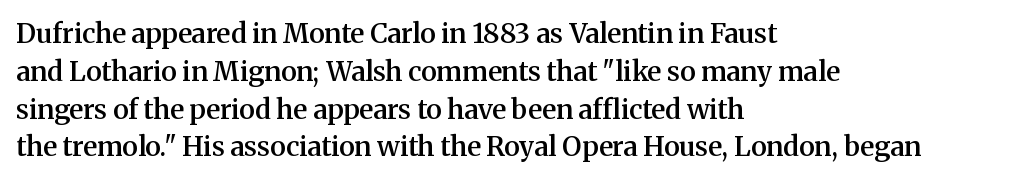
Short note: letters normally spaced. In terms of weight, the rendering is demibold, just under bold. Students, observe: this is what conventionally led text looks like. The typography opts for an upright posture over an oblique one. Each line starts at the same left margin while the right side varies. Check the space under the baseline: it is left empty.
